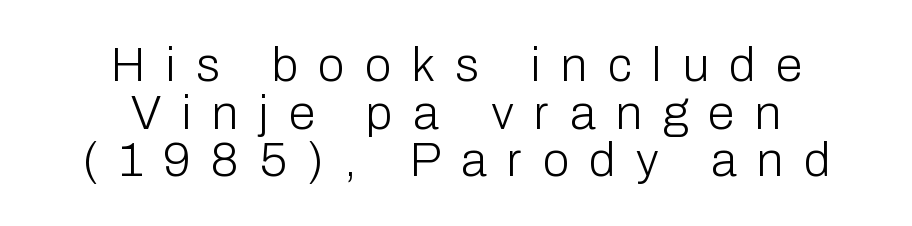
{"serif": "no", "italic": "no", "bold": "no", "weight": "light", "width": "normal", "stroke_contrast": "low", "x_height": "medium", "monospaced": "no", "underline": "no", "align": "center", "line_spacing": "tight", "line_spacing_ratio": 0.99, "letter_spacing": "wide", "letter_spacing_em": 0.43, "glyph_px": 48}
